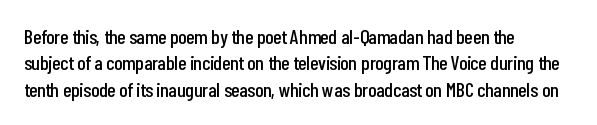
Default kerning and tracking; the words read as compact shapes. Evenly set lines give the paragraph a standard silhouette. In CSS terms this would be text-align: left. A bare baseline throughout the passage. Every character sits straight up, as roman type does.
